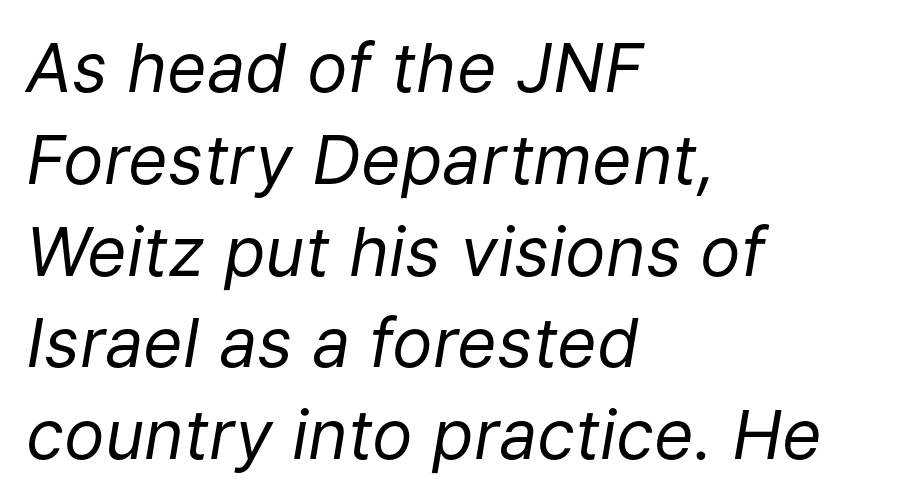
Q: Is the text bold? A: No.
Q: Is the text italic (slanted)? A: Yes, it leans right by about 9 degrees.
Q: Is the text underlined? A: No.
Q: How is the paragraph aligned? A: Left-aligned.
Q: Is the spacing between letters normal or unusually wide? A: Normal.
Q: Is the spacing between lines tight, normal or loose? A: Normal.
Q: Width (condensed, normal, or wide)? A: Normal.
Q: Stroke contrast? A: Low.
Q: x-height? A: Medium.
Q: Monospaced? A: No.
